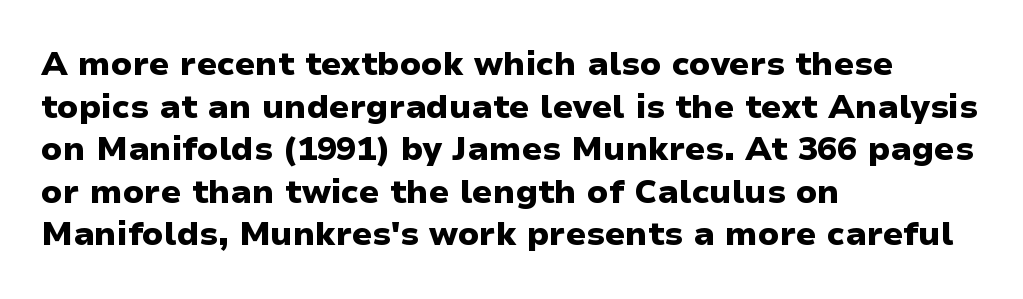
Q: Is the text bold? A: Yes.
Q: Is the text italic (slanted)? A: No, it is upright.
Q: Is the typeface a serif or a sans-serif typeface? A: Sans-serif.
Q: Is the text underlined? A: No.
Q: How is the paragraph aligned? A: Left-aligned.
Q: Is the spacing between letters normal or unusually wide? A: Normal.
Q: Is the spacing between lines tight, normal or loose? A: Normal.
Q: Width (condensed, normal, or wide)? A: Normal.
Q: Stroke contrast? A: Low.
Q: x-height? A: Medium.
Q: Monospaced? A: No.
